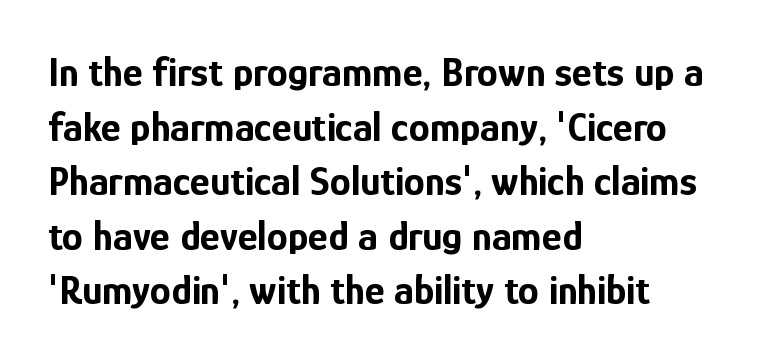
The image shows 42 px bold, condensed sans-serif type, upright; set left-aligned, normal line spacing (1.3x), normal letter spacing, not underlined; low stroke contrast and a medium x-height.
